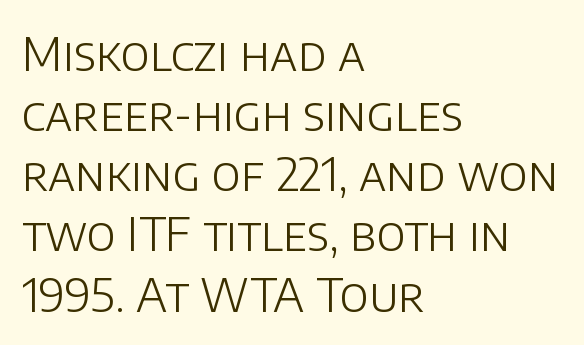
The letters carry no serifs — their stems end cleanly without finishing strokes. The letters stand straight up with perfectly vertical stems. This reads as an unemphasized weight, regular at the heaviest. Normally led — the rows are evenly, conventionally spaced.
